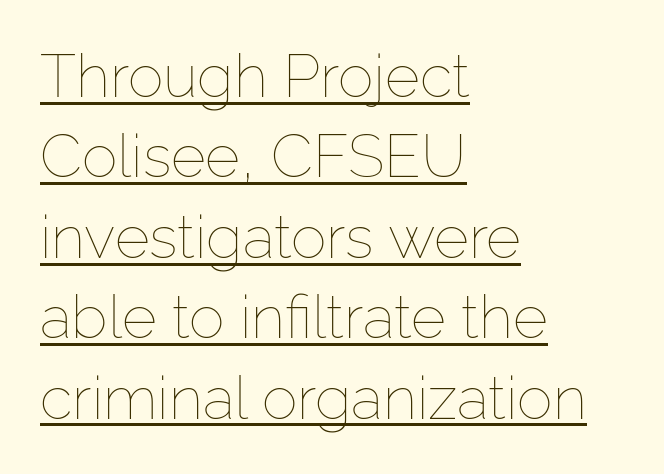
Weight: not bold — regular or lighter. The lines are quadded left. Honestly, the underline is the first thing you notice here. How would I describe the line gaps? Plain and ordinary. The letters advance in unequal steps, a hallmark of proportional type. Does the lettering tilt? It doesn't — this is upright.
